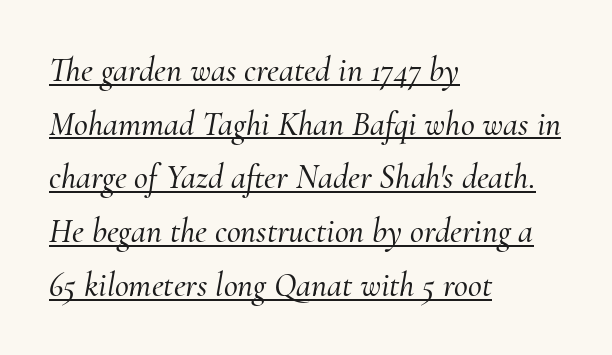
Varying glyph widths throughout — classic text-font behaviour. Old-style or modern, the face here clearly has serifs. Posture: slanted. Each word holds together tightly as a unit, with standard inter-letter gaps. This is underlined copy, the kind a proofreader might mark for attention. These lines are set flush left with a ragged right edge.
